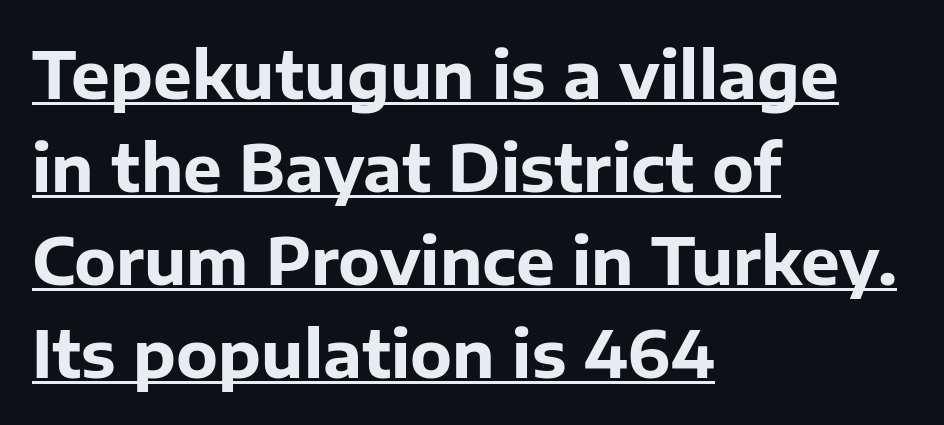
Q: Is the text bold? A: Yes.
Q: Is the text italic (slanted)? A: No, it is upright.
Q: Is the typeface a serif or a sans-serif typeface? A: Sans-serif.
Q: Is the text underlined? A: Yes.
Q: How is the paragraph aligned? A: Left-aligned.
Q: Is the spacing between letters normal or unusually wide? A: Normal.
Q: Is the spacing between lines tight, normal or loose? A: Normal.
Q: Width (condensed, normal, or wide)? A: Normal.
Q: Stroke contrast? A: Low.
Q: x-height? A: Medium.
Q: Monospaced? A: No.
